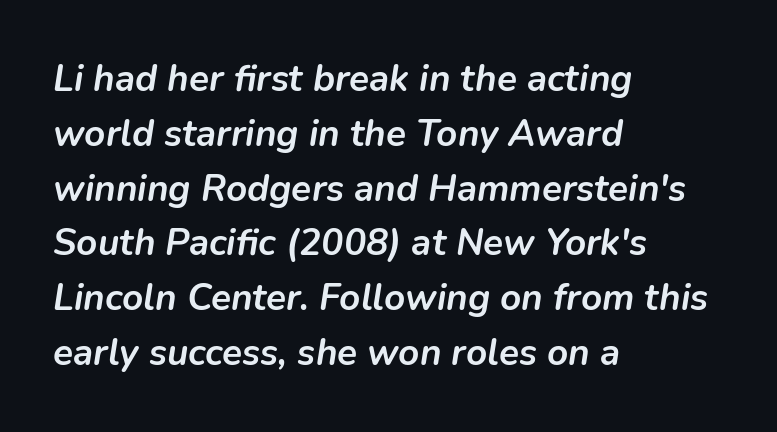
{"italic": "yes", "lean": "right", "slant_degrees": 9, "bold": "yes", "weight": "semibold", "width": "normal", "stroke_contrast": "low", "x_height": "medium", "monospaced": "no", "underline": "no", "align": "left", "line_spacing": "normal", "line_spacing_ratio": 1.48, "letter_spacing": "normal", "letter_spacing_em": 0.0, "glyph_px": 37}
